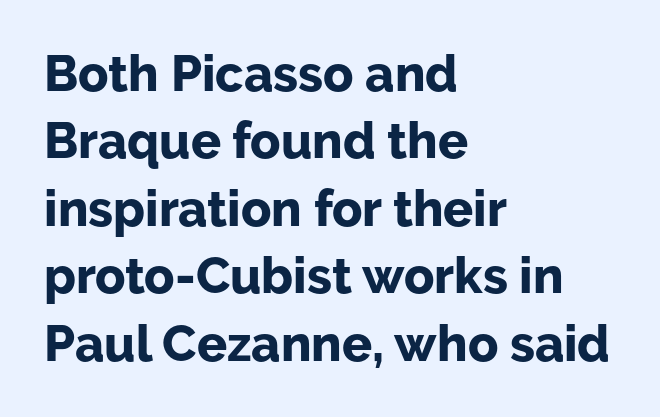
The passage shown is emphatically bold. Spacing between characters is what you'd get straight out of the box. The rendering uses a moderate line-height, typical for paragraphs. Which margin do the lines hug? The left one — the right edge is uneven. Quick note: not italic, upright.
